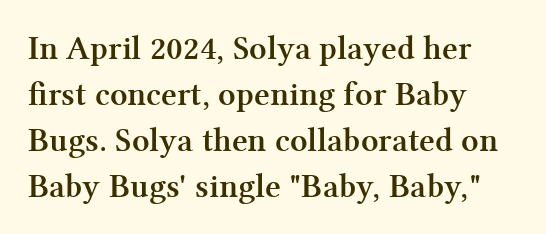
{"serif": "yes", "italic": "no", "bold": "yes", "weight": "semibold", "width": "normal", "stroke_contrast": "medium", "x_height": "medium", "monospaced": "no", "underline": "no", "align": "left", "line_spacing": "normal", "line_spacing_ratio": 1.35, "letter_spacing": "normal", "letter_spacing_em": 0.0, "glyph_px": 34}
